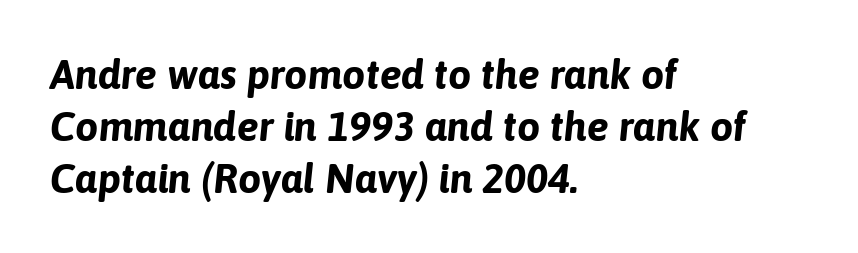
{"italic": "yes", "lean": "right", "slant_degrees": 6, "bold": "yes", "weight": "bold", "width": "normal", "stroke_contrast": "low", "x_height": "medium", "monospaced": "no", "underline": "no", "align": "left", "line_spacing": "normal", "line_spacing_ratio": 1.27, "letter_spacing": "normal", "letter_spacing_em": 0.0, "glyph_px": 41}
